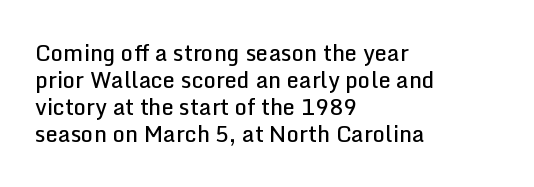
The gap between lines stays unmarked. Casual observation: everything's shoved over to the left. The glyphs have the mass of a demibold cut, below bold. The lettering stays uniformly vertical, giving the passage a roman look. Honestly, the letter spacing is just normal — you wouldn't notice it.
